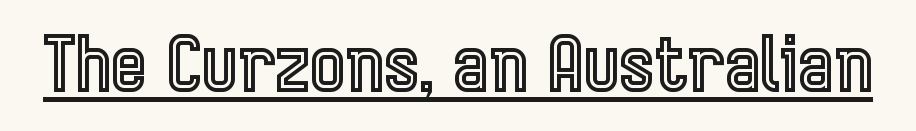
The image shows 76 px condensed type, upright; set normal letter spacing, underlined; a medium x-height.
